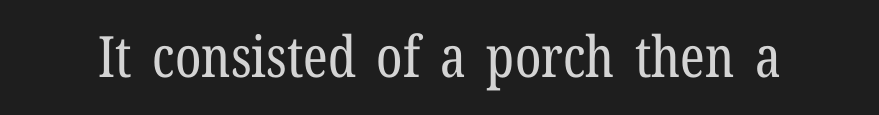
Q: Is the text bold? A: No.
Q: Is the text italic (slanted)? A: No, it is upright.
Q: Is the typeface a serif or a sans-serif typeface? A: Serif.
Q: Is the text underlined? A: No.
Q: Is the spacing between letters normal or unusually wide? A: Normal.
Q: Width (condensed, normal, or wide)? A: Condensed.
Q: Stroke contrast? A: Low.
Q: x-height? A: Medium.
Q: Monospaced? A: No.
